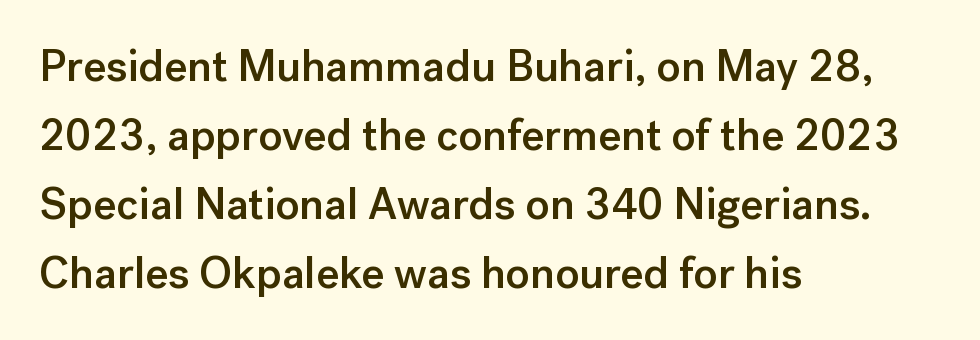
{"serif": "no", "italic": "no", "bold": "semi", "weight": "semibold", "width": "normal", "stroke_contrast": "low", "x_height": "medium", "monospaced": "no", "underline": "no", "align": "left", "line_spacing": "normal", "line_spacing_ratio": 1.57, "letter_spacing": "normal", "letter_spacing_em": 0.0, "glyph_px": 44}
